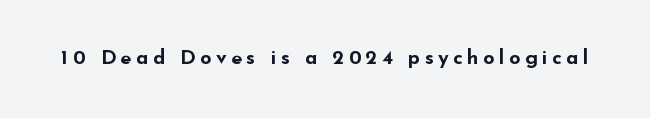
{"italic": "no", "bold": "yes", "underline": "no", "letter_spacing": "wide", "letter_spacing_em": 0.22, "glyph_px": 20}
